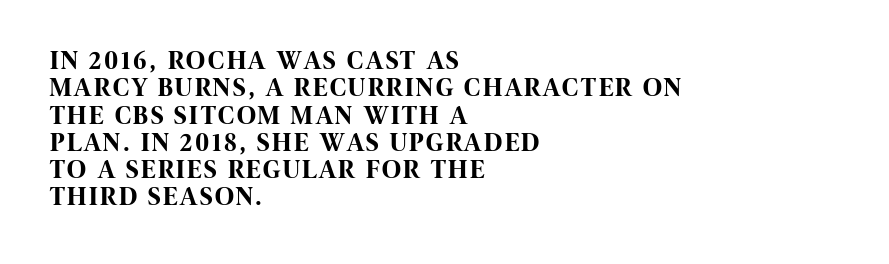
The image shows 26 px bold type, upright; set left-aligned, tight line spacing (1.05x), not underlined.
